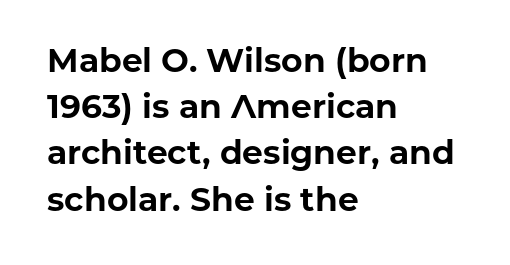
The typography opts for an upright posture over an oblique one. You can tell from the bare stems that sans-serif type was used. The glyphs are unaccompanied by any horizontal stroke below them. The rows are spaced the way most documents space them.
